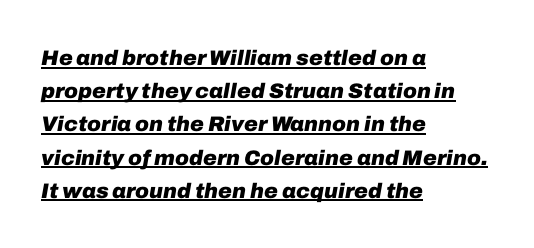
The image shows 21 px bold type, italic (leaning right); set left-aligned, normal line spacing (1.58x), normal letter spacing, underlined.
